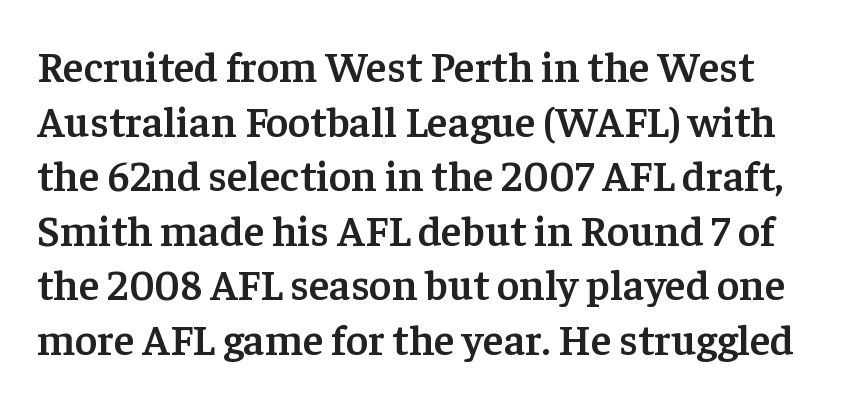
{"serif": "yes", "italic": "no", "bold": "semi", "weight": "semibold", "width": "normal", "stroke_contrast": "low", "x_height": "medium", "monospaced": "no", "underline": "no", "line_spacing": "normal", "line_spacing_ratio": 1.27, "letter_spacing": "normal", "letter_spacing_em": 0.0, "glyph_px": 43}
